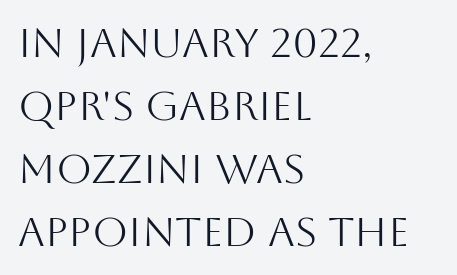
{"serif": "no", "italic": "no", "bold": "no", "weight": "light", "width": "normal", "stroke_contrast": "medium", "x_height": "large", "monospaced": "no", "underline": "no", "align": "left", "line_spacing": "normal", "line_spacing_ratio": 1.54, "letter_spacing": "normal", "letter_spacing_em": 0.0, "glyph_px": 41}
